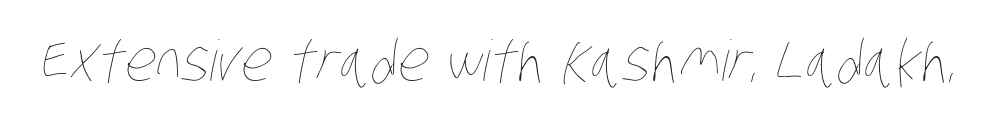
The letterforms sit at book weight or below. The letterforms sit shoulder to shoulder at normal distance. Do the characters align in a grid? No, the font is proportional. Check the space under the baseline: it is left empty.
